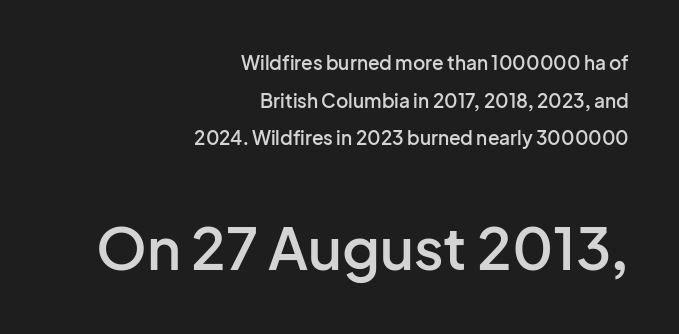
When letters stand straight like this, we call the style roman or upright. Does the type have serifs? No, each stem ends abruptly. Set as a demibold, roughly 600 on the weight scale. Type size steps up from the first block to the second. The paragraph has a hard right edge and a soft left edge.
